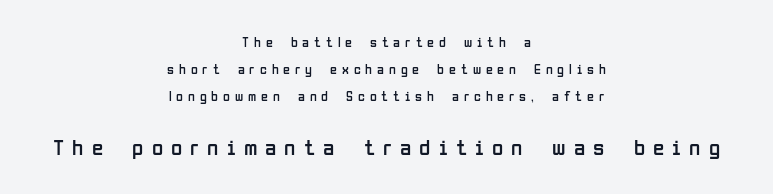
These lines have a slow, spaced-out rhythm from letter to letter. Leading: increased. Note: smaller setting up top, larger setting below. Ink coverage per letter is moderate at most. Neither beginnings nor endings align; midpoints do. The words here are not underlined.
